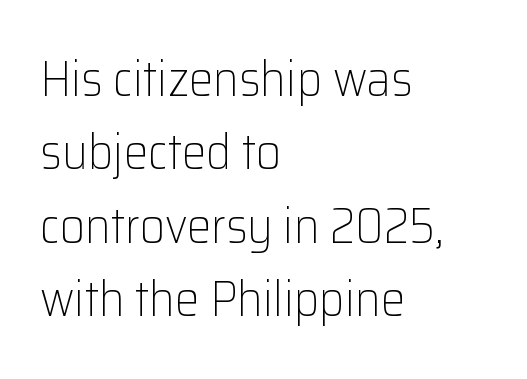
Q: Is the text bold? A: No.
Q: Is the text italic (slanted)? A: No, it is upright.
Q: Is the typeface a serif or a sans-serif typeface? A: Sans-serif.
Q: Is the text underlined? A: No.
Q: How is the paragraph aligned? A: Left-aligned.
Q: Is the spacing between letters normal or unusually wide? A: Normal.
Q: Is the spacing between lines tight, normal or loose? A: Normal.
Q: Width (condensed, normal, or wide)? A: Normal.
Q: Stroke contrast? A: Low.
Q: x-height? A: Medium.
Q: Monospaced? A: No.
